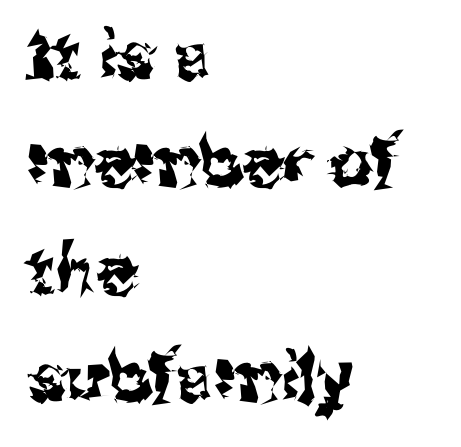
Vertical strokes here are truly vertical. Nothing sits at the stroke ends, so this counts as sans-serif. Looks like regular typesetting: each glyph gets only the width it needs. Has an underline been added? It has not. Characters follow at the spacing the type designer built in. Successive baselines arrive at the customary interval.
